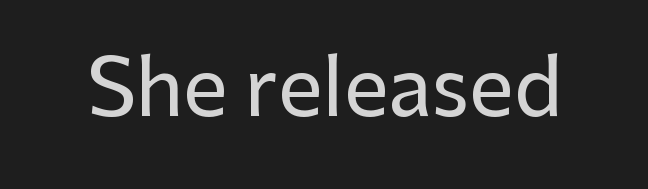
The image shows 79 px sans-serif type, upright; set normal letter spacing, not underlined; low stroke contrast and a medium x-height.
